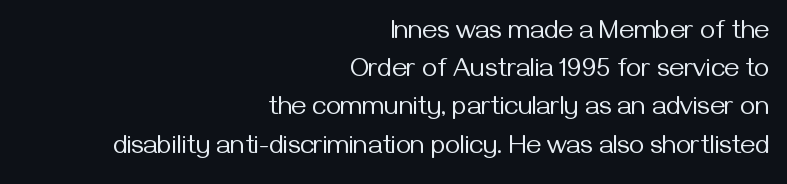
Q: Is the text bold? A: No.
Q: Is the text italic (slanted)? A: No, it is upright.
Q: Is the text underlined? A: No.
Q: How is the paragraph aligned? A: Right-aligned.
Q: Is the spacing between letters normal or unusually wide? A: Normal.
Q: Is the spacing between lines tight, normal or loose? A: Normal.
